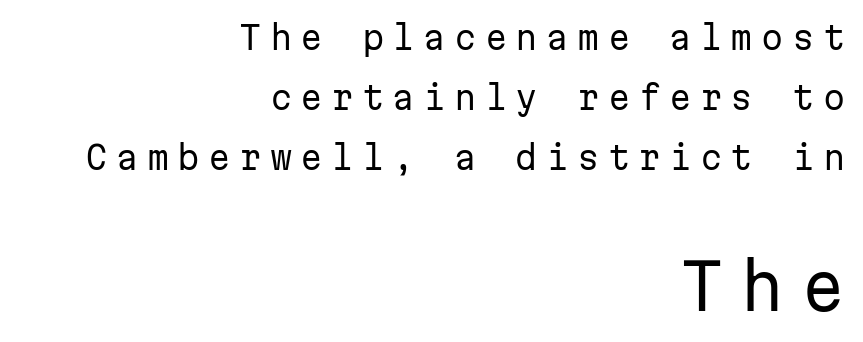
Ink coverage per letter is moderate at most. Think of a typewriter: that constant character pitch is what you see here. Bare-footed words on every line. A roman cut, with each character standing at attention.
